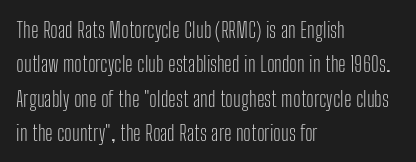
{"italic": "no", "bold": "no", "underline": "no", "align": "left", "line_spacing": "normal", "line_spacing_ratio": 1.56, "letter_spacing": "normal", "letter_spacing_em": 0.0, "glyph_px": 22}
